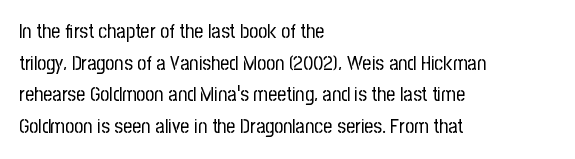
Q: Is the text bold? A: No.
Q: Is the text italic (slanted)? A: No, it is upright.
Q: Is the text underlined? A: No.
Q: How is the paragraph aligned? A: Left-aligned.
Q: Is the spacing between letters normal or unusually wide? A: Normal.
Q: Is the spacing between lines tight, normal or loose? A: Normal.
